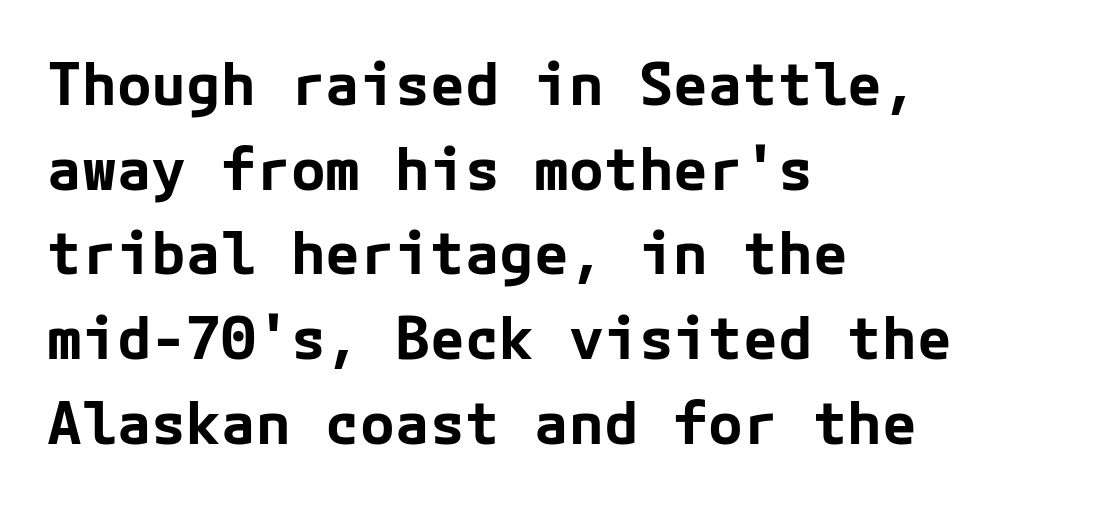
The image shows 58 px bold sans-serif type, upright; set left-aligned, normal line spacing (1.46x), normal letter spacing, not underlined; low stroke contrast and a medium x-height.
